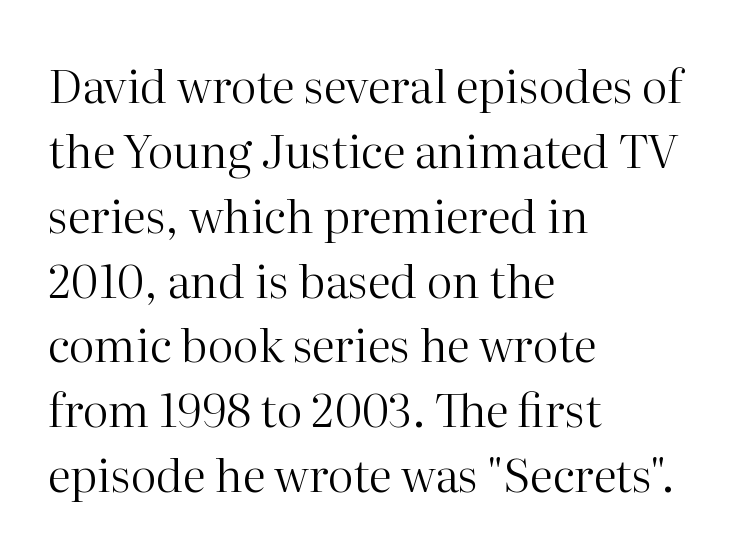
Q: Is the text bold? A: No.
Q: Is the text italic (slanted)? A: No, it is upright.
Q: Is the typeface a serif or a sans-serif typeface? A: Serif.
Q: Is the text underlined? A: No.
Q: How is the paragraph aligned? A: Left-aligned.
Q: Is the spacing between letters normal or unusually wide? A: Normal.
Q: Is the spacing between lines tight, normal or loose? A: Normal.
Q: Width (condensed, normal, or wide)? A: Normal.
Q: Stroke contrast? A: High.
Q: x-height? A: Medium.
Q: Monospaced? A: No.
